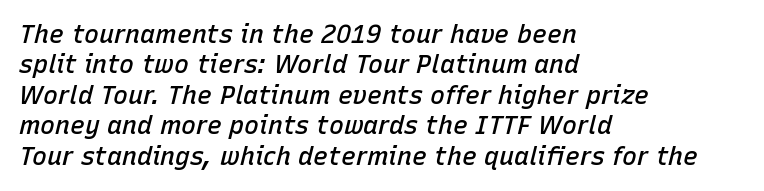
Each word holds together tightly as a unit, with standard inter-letter gaps. Compared with a centered layout, this one pins lines to the left instead. Would a proofreader flag this as italicized? Yes. Lines of text with bare space underneath. Caption: semibold face, moderately heavy strokes.
